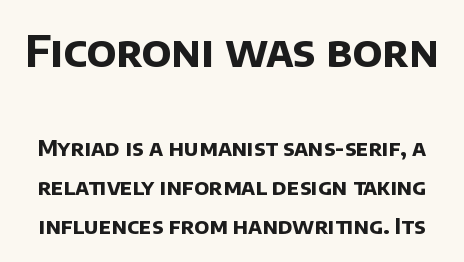
{"serif": "no", "bold": "yes", "weight": "bold", "width": "normal", "stroke_contrast": "low", "x_height": "large", "monospaced": "no", "underline": "no", "line_spacing_ratio": 1.78, "letter_spacing": "normal", "letter_spacing_em": 0.0, "larger_block": "first", "size_ratio": 1.95, "glyph_px": 43}
